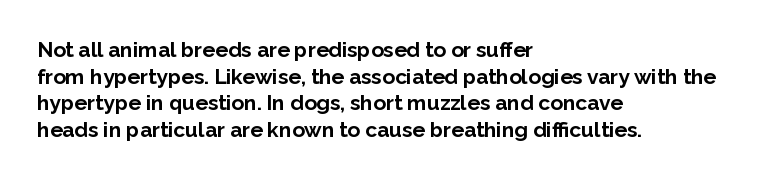
Honestly, the row spacing looks completely unremarkable. Posture: upright roman. Plenty of ink on the page — the face is bold. Typeset ragged right — the left edge is the straight one.
